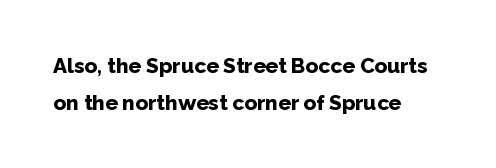
Q: Is the text bold? A: Yes.
Q: Is the text italic (slanted)? A: No, it is upright.
Q: Is the text underlined? A: No.
Q: How is the paragraph aligned? A: Left-aligned.
Q: Is the spacing between letters normal or unusually wide? A: Normal.
